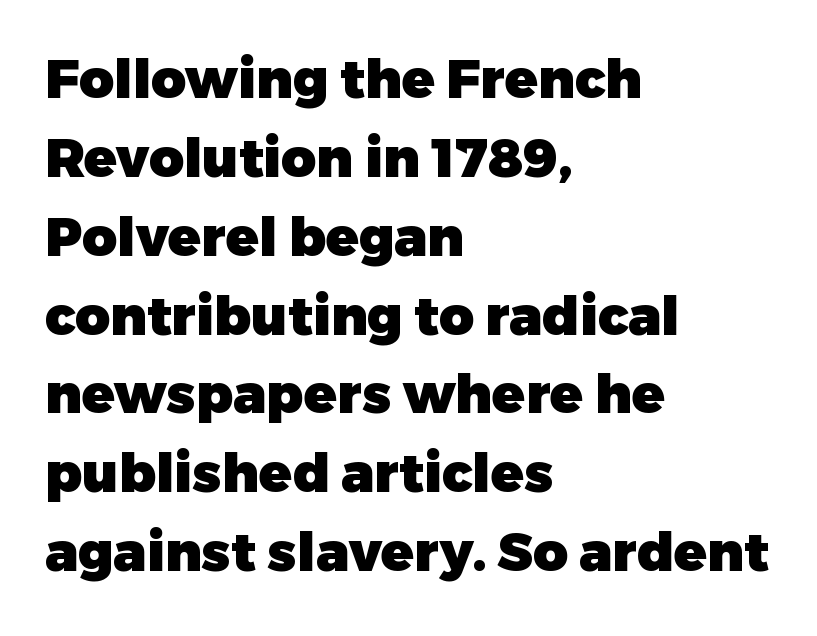
The image shows 54 px heavy sans-serif type, upright; set left-aligned, normal line spacing (1.46x), normal letter spacing, not underlined; low stroke contrast and a medium x-height.
